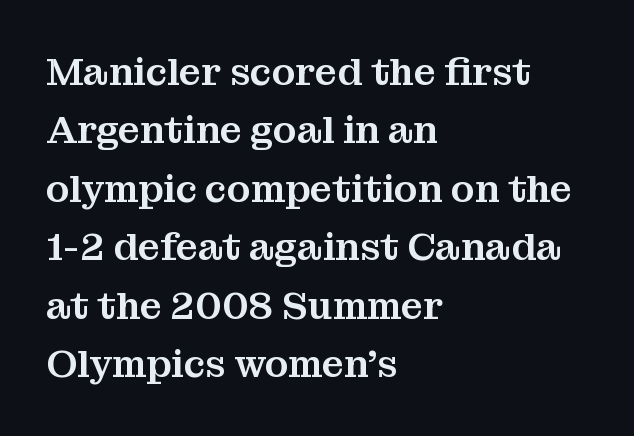
Q: Is the text italic (slanted)? A: No, it is upright.
Q: Is the typeface a serif or a sans-serif typeface? A: Serif.
Q: Is the text underlined? A: No.
Q: How is the paragraph aligned? A: Left-aligned.
Q: Is the spacing between letters normal or unusually wide? A: Normal.
Q: Is the spacing between lines tight, normal or loose? A: Normal.
Q: Width (condensed, normal, or wide)? A: Normal.
Q: Stroke contrast? A: Medium.
Q: x-height? A: Medium.
Q: Monospaced? A: No.
